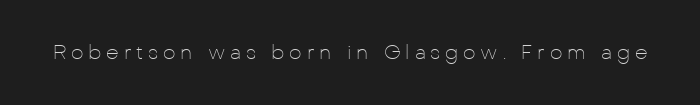
Q: Is the text bold? A: No.
Q: Is the text italic (slanted)? A: No, it is upright.
Q: Is the text underlined? A: No.
Q: Is the spacing between letters normal or unusually wide? A: Unusually wide.
